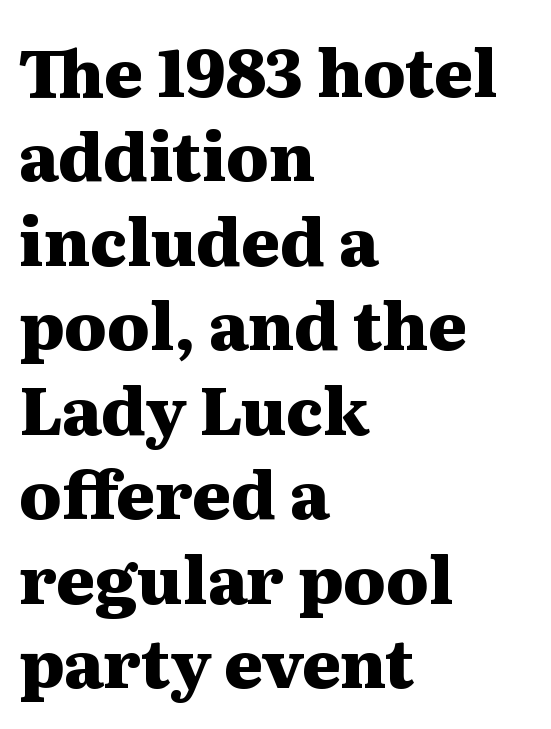
The image shows 66 px heavy, wide serif type, upright; set left-aligned, normal line spacing (1.28x), normal letter spacing, not underlined; medium stroke contrast and a medium x-height.
